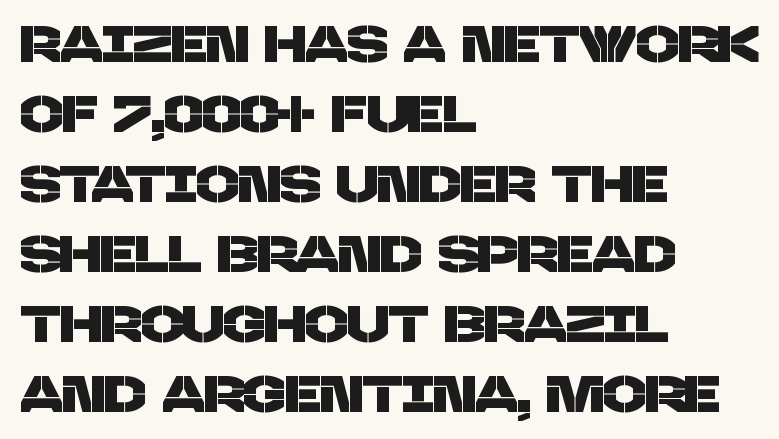
{"serif": "no", "width": "normal", "stroke_contrast": "low", "x_height": "large", "monospaced": "no", "underline": "no", "align": "left", "line_spacing": "normal", "line_spacing_ratio": 1.4, "letter_spacing": "normal", "letter_spacing_em": 0.0, "glyph_px": 50}
